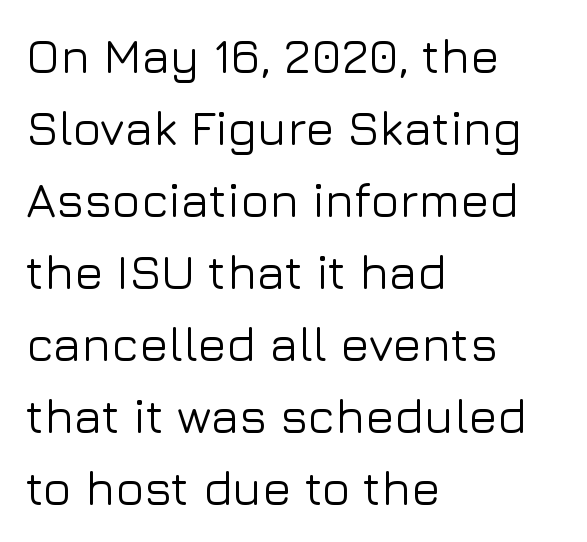
{"serif": "no", "italic": "no", "width": "normal", "stroke_contrast": "low", "x_height": "medium", "monospaced": "no", "underline": "no", "align": "left", "line_spacing": "normal", "line_spacing_ratio": 1.5, "letter_spacing": "normal", "letter_spacing_em": 0.0, "glyph_px": 48}
